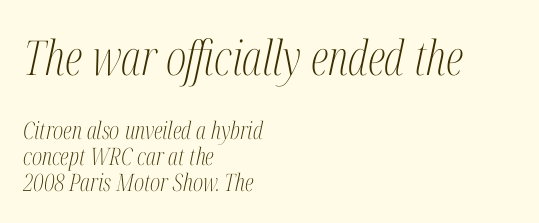
The image shows 48 px light, condensed serif type, italic (leaning right); set left-aligned, tight line spacing (1.08x), normal letter spacing, not underlined; the first (top) block is 2.0x larger; medium stroke contrast and a medium x-height.
